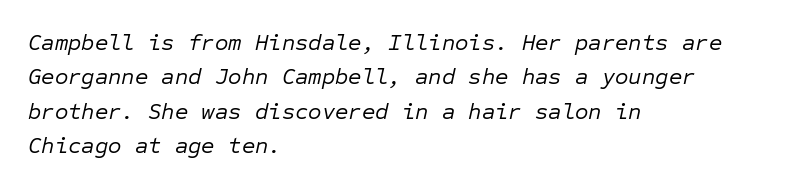
Only glyphs here, with clear space below each row. Compared with typical paragraphs, the rows here are spaced about the same. These lines stack with their left ends in a neat column. Look at the tracking — it's just the regular setting, nothing added. Rendered with sloped, italic letterforms. Nothing heavy about these letters — not bold at all.
